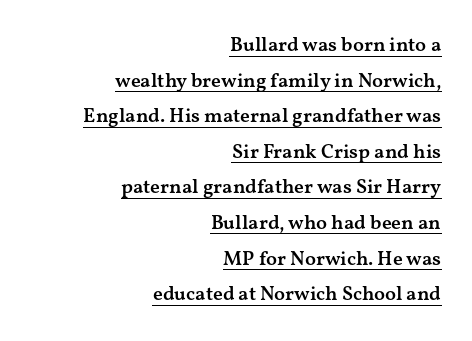
Glyph-to-glyph distance matches everyday printed text. This is the regular roman posture of the typeface. Notice the strokes are somewhat thickened but not fully heavy: this is a semibold. Does the copy run flush right? Yes — the right margin is perfectly even. These characters rest on top of a visible drawn line.
